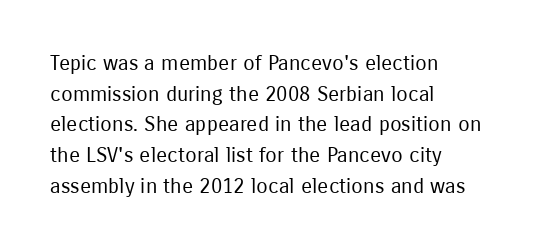
The image shows 21 px text type, upright; set left-aligned, normal line spacing (1.46x), normal letter spacing, not underlined.
